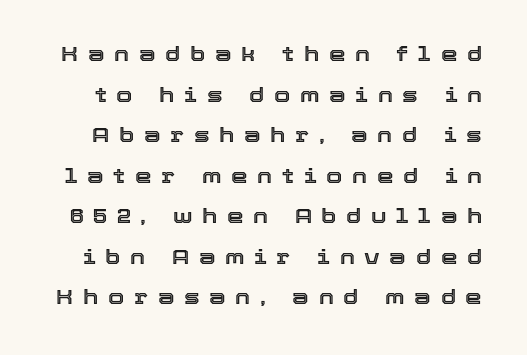
The image shows 21 px text type, upright; set loose line spacing (1.93x), unusually wide letter spacing (+0.46 em), not underlined.
